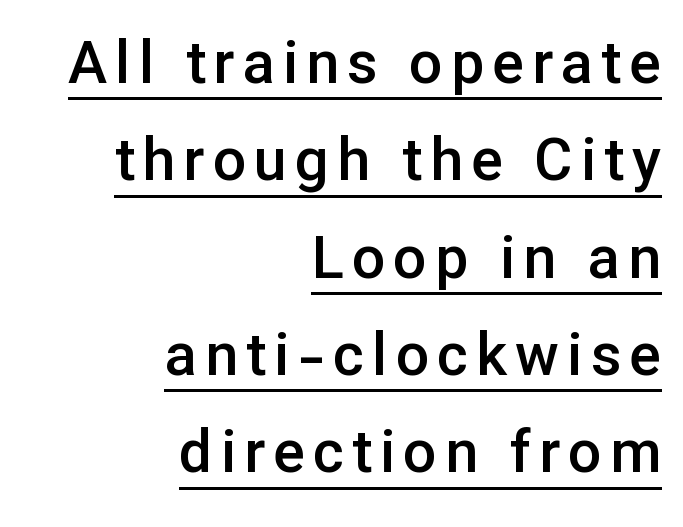
The image shows 59 px semibold sans-serif type, upright; set right-aligned, normal line spacing (1.65x), underlined; low stroke contrast and a medium x-height.
